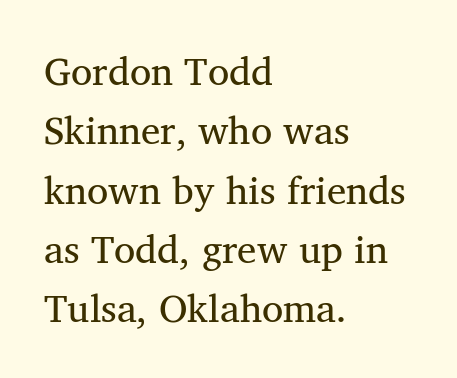
Q: Is the text bold? A: No.
Q: Is the text italic (slanted)? A: No, it is upright.
Q: Is the typeface a serif or a sans-serif typeface? A: Serif.
Q: Is the text underlined? A: No.
Q: How is the paragraph aligned? A: Left-aligned.
Q: Is the spacing between letters normal or unusually wide? A: Normal.
Q: Is the spacing between lines tight, normal or loose? A: Normal.
Q: Width (condensed, normal, or wide)? A: Normal.
Q: Stroke contrast? A: Medium.
Q: x-height? A: Medium.
Q: Monospaced? A: No.
